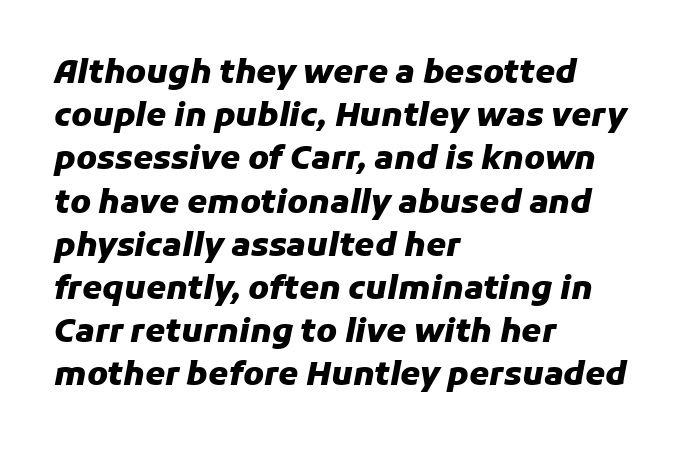
Tracking value appears to be zero — textbook default spacing. Slant detected: the letters are inclined. Honestly, there is no underline to notice here at all. Regarding leading, the lines here are spaced in the standard way. Left-aligned paragraph, ragged on the right. I'd describe the lettering as bold — thick and assertive.
